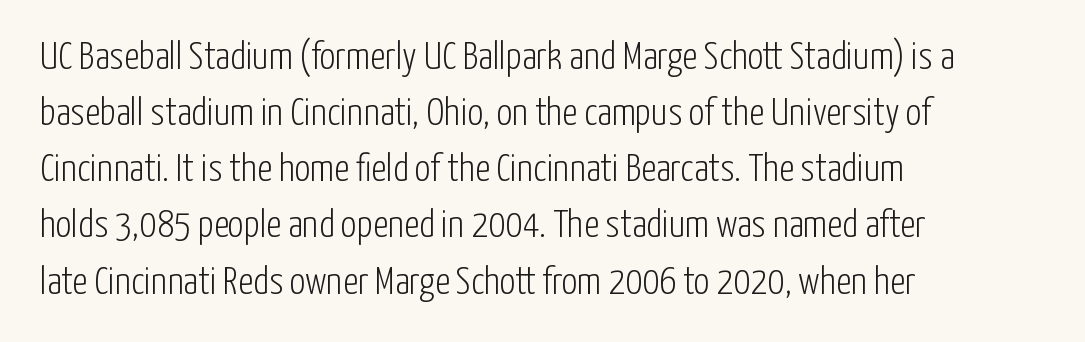
The image shows 39 px light, condensed sans-serif type, upright; set left-aligned, normal line spacing (1.44x), normal letter spacing, not underlined; low stroke contrast and a medium x-height.
